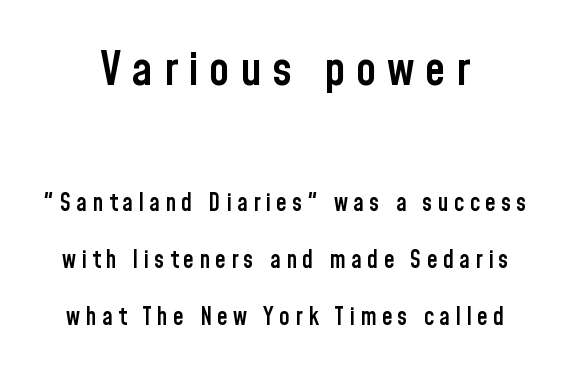
Q: Is the text bold? A: Semi-bold.
Q: Is the text italic (slanted)? A: No, it is upright.
Q: Is the typeface a serif or a sans-serif typeface? A: Sans-serif.
Q: Is the text underlined? A: No.
Q: How is the paragraph aligned? A: Centered.
Q: Is the spacing between letters normal or unusually wide? A: Unusually wide.
Q: Is the spacing between lines tight, normal or loose? A: Loose.
Q: Which block of text is set in a larger size, the first (top) or the second (bottom)? A: The first (top) one.
Q: Width (condensed, normal, or wide)? A: Condensed.
Q: Stroke contrast? A: Low.
Q: x-height? A: Medium.
Q: Monospaced? A: No.
